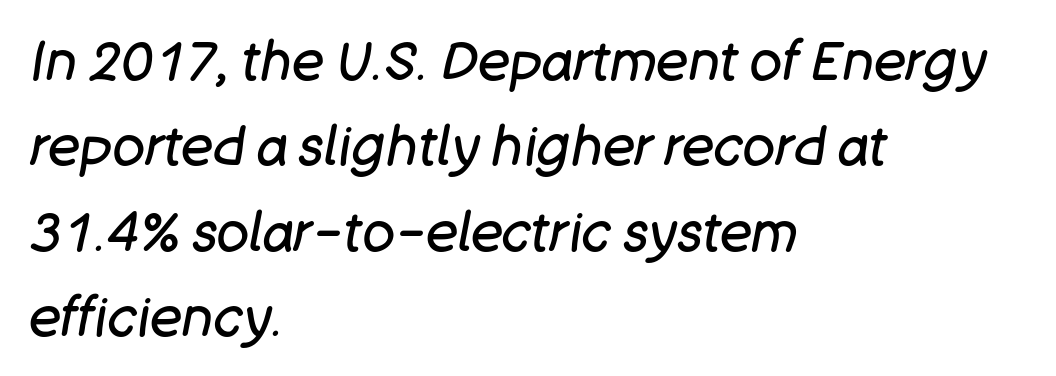
This sample uses plain, unmodified letter spacing. The passage shown is typed in a proportional face where columns would drift. Italic? Definitely — the glyphs are oblique. Normally led — the rows are evenly, conventionally spaced.
